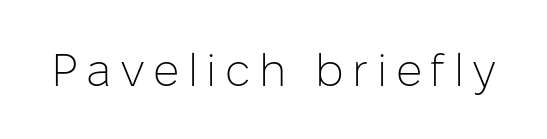
The image shows 46 px light sans-serif type, upright; set not underlined; low stroke contrast and a medium x-height.
